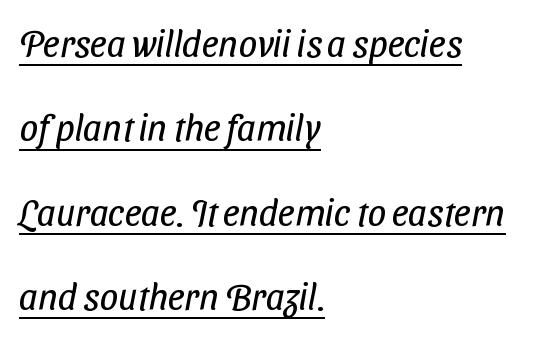
Q: Is the text bold? A: No.
Q: Is the typeface a serif or a sans-serif typeface? A: Sans-serif.
Q: Is the text underlined? A: Yes.
Q: How is the paragraph aligned? A: Left-aligned.
Q: Is the spacing between letters normal or unusually wide? A: Normal.
Q: Is the spacing between lines tight, normal or loose? A: Loose.
Q: Width (condensed, normal, or wide)? A: Condensed.
Q: Stroke contrast? A: Low.
Q: x-height? A: Medium.
Q: Monospaced? A: No.
